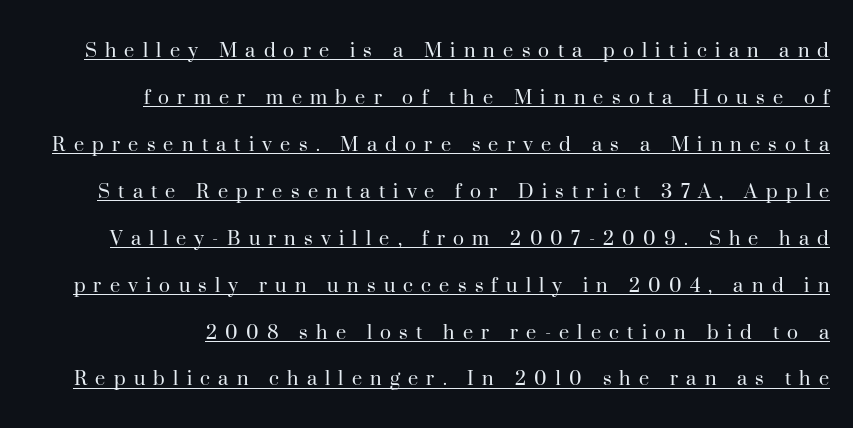
Q: Is the text bold? A: No.
Q: Is the text italic (slanted)? A: No, it is upright.
Q: Is the text underlined? A: Yes.
Q: Is the spacing between letters normal or unusually wide? A: Unusually wide.
Q: Is the spacing between lines tight, normal or loose? A: Loose.
